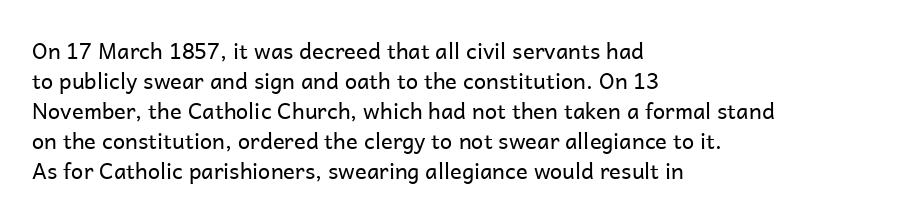
{"italic": "no", "bold": "no", "underline": "no", "align": "left", "line_spacing": "normal", "line_spacing_ratio": 1.36, "letter_spacing": "normal", "letter_spacing_em": 0.0, "glyph_px": 22}
